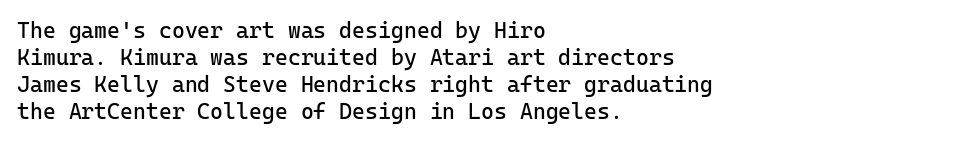
Honestly, the letter spacing is just normal — you wouldn't notice it. A student would call this left alignment; a typographer would say flush left, rag right. The font sits on the lighter half of the weight spectrum, regular included. Just letters on the line, the space beneath them empty.
